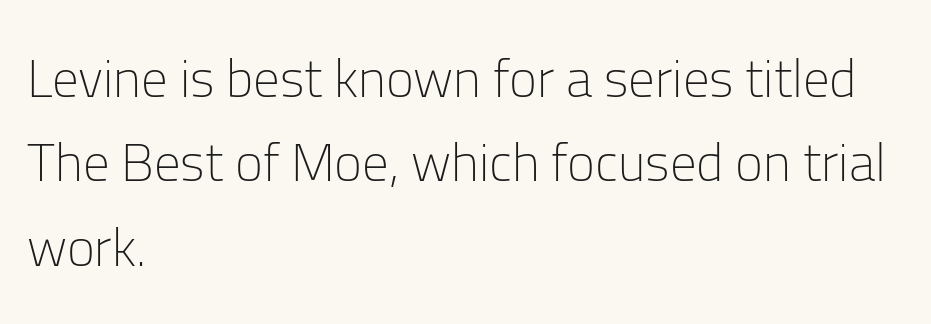
{"serif": "no", "italic": "no", "bold": "no", "weight": "light", "width": "normal", "stroke_contrast": "low", "x_height": "medium", "monospaced": "no", "underline": "no", "align": "left", "line_spacing": "normal", "line_spacing_ratio": 1.59, "letter_spacing": "normal", "letter_spacing_em": 0.0, "glyph_px": 53}
